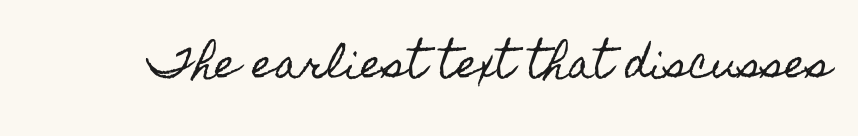
Proportional: the letters do not fall into vertical columns. Plain, unruled lines of type. Default kerning and tracking; the words read as compact shapes.
